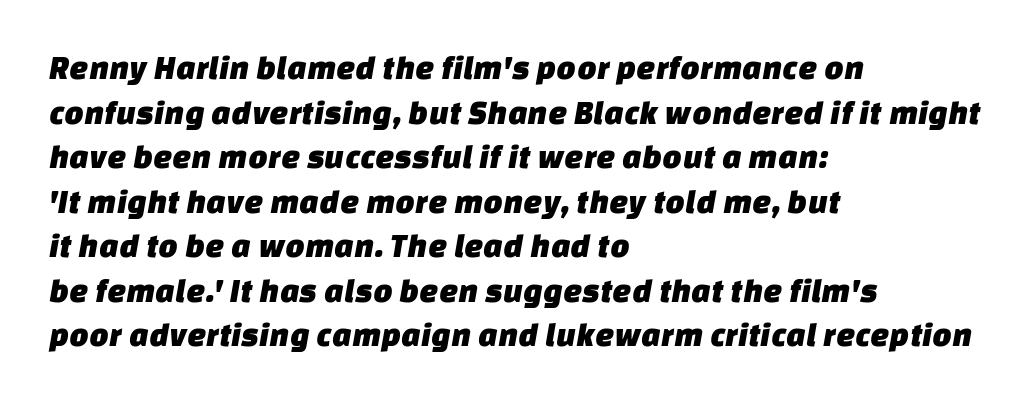
Character widths vary here, with narrow letters taking less room than wide ones. Leftover space on each line is placed entirely after the last word. Interline gaps are of average width in this sample. The typeface chosen for these lines omits serifs. Unmarked baselines from the first word to the last. Characters follow at the spacing the type designer built in.
